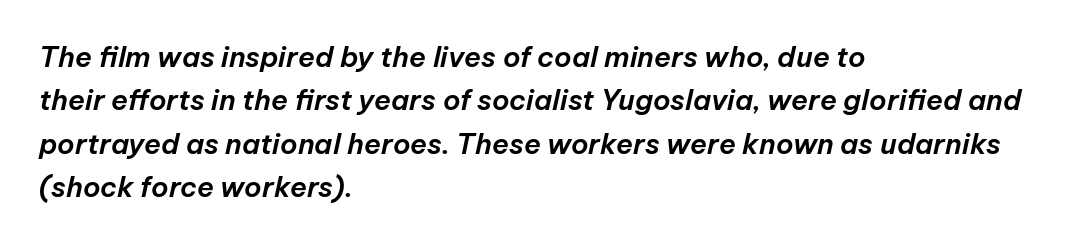
What stands out about the letter spacing? Nothing — it is the standard amount. Nobody drew a line under any word here. One-word summary of the alignment: left. A typesetter would mark this as italic.
